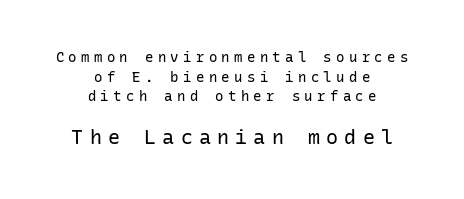
Q: Is the text bold? A: No.
Q: Is the text italic (slanted)? A: No, it is upright.
Q: Is the text underlined? A: No.
Q: How is the paragraph aligned? A: Centered.
Q: Is the spacing between letters normal or unusually wide? A: Unusually wide.
Q: Is the spacing between lines tight, normal or loose? A: Normal.
Q: Which block of text is set in a larger size, the first (top) or the second (bottom)? A: The second (bottom) one.
